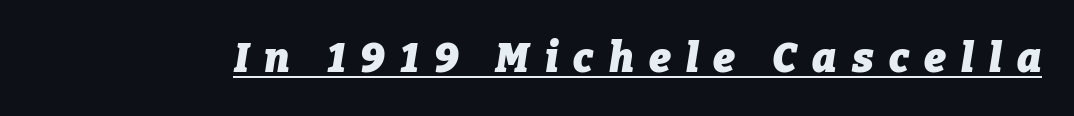
The image shows 41 px heavy type, italic (leaning right); set unusually wide letter spacing (+0.37 em), underlined; low stroke contrast and a medium x-height.
